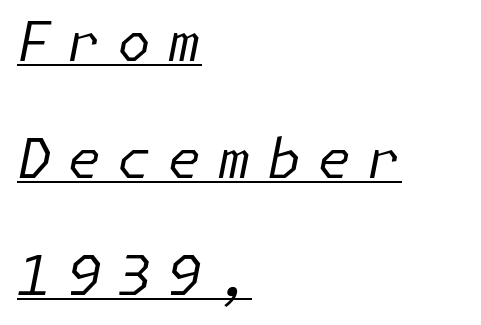
Q: Is the text bold? A: No.
Q: Is the text italic (slanted)? A: Yes, it leans right by about 11 degrees.
Q: Is the text underlined? A: Yes.
Q: How is the paragraph aligned? A: Left-aligned.
Q: Is the spacing between letters normal or unusually wide? A: Unusually wide.
Q: Is the spacing between lines tight, normal or loose? A: Loose.
Q: Width (condensed, normal, or wide)? A: Normal.
Q: Stroke contrast? A: Low.
Q: x-height? A: Medium.
